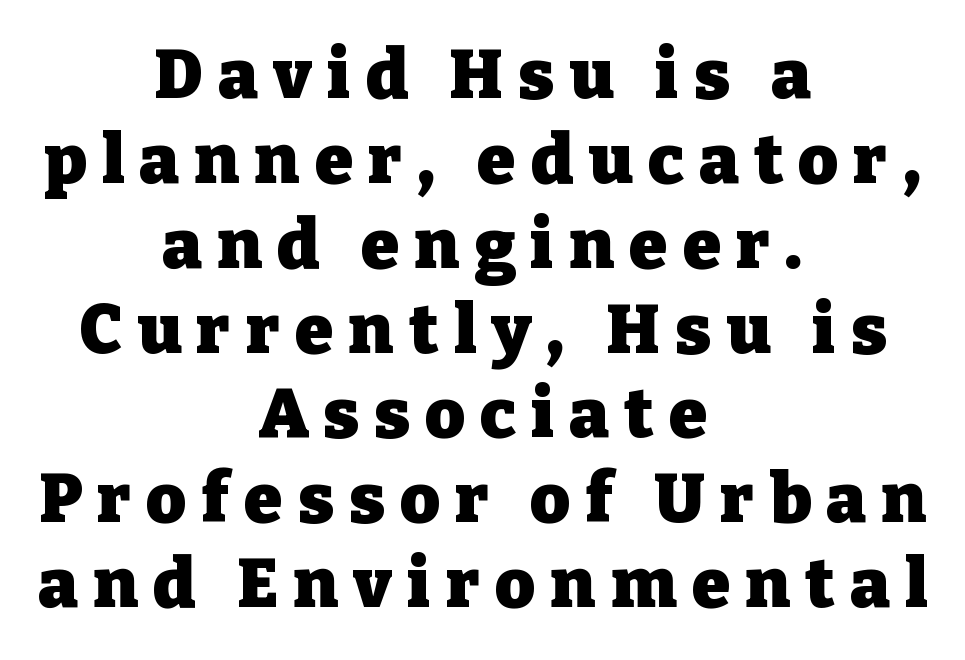
The image shows 69 px heavy serif type, upright; set centered, line spacing 1.23x, unusually wide letter spacing (+0.22 em), not underlined; low stroke contrast and a medium x-height.
